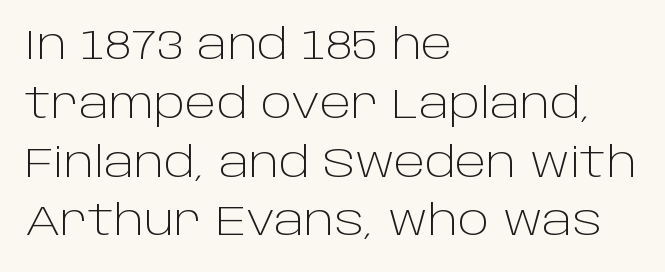
{"serif": "no", "italic": "no", "bold": "no", "weight": "light", "width": "normal", "stroke_contrast": "low", "x_height": "large", "monospaced": "no", "underline": "no", "align": "left", "line_spacing": "normal", "line_spacing_ratio": 1.4, "letter_spacing": "normal", "letter_spacing_em": 0.0, "glyph_px": 42}
